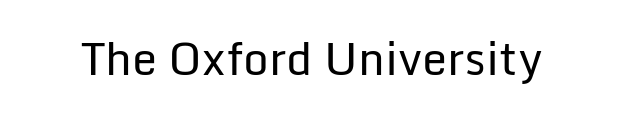
{"serif": "no", "italic": "no", "bold": "no", "weight": "regular", "width": "normal", "stroke_contrast": "low", "x_height": "medium", "monospaced": "no", "underline": "no", "letter_spacing": "normal", "letter_spacing_em": 0.0, "glyph_px": 45}
